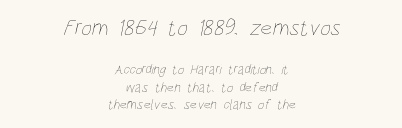
Just letters on the line, the space beneath them empty. Large over small — that's the arrangement of the two blocks here. Tracking here is standard; glyphs follow each other at the usual distance. Does the copy run flush right? No — it is centered line by line. Caption: face not bold, strokes unweighted.
